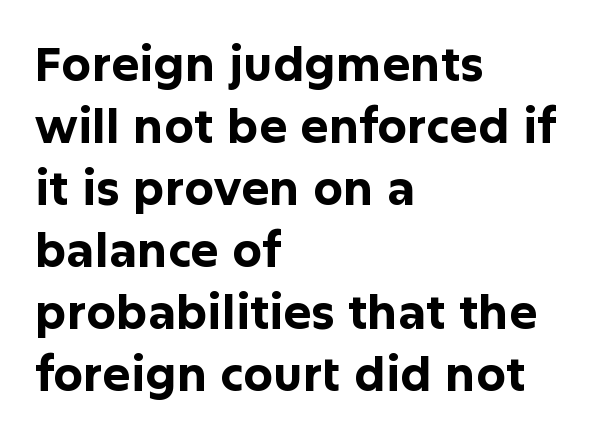
Q: Is the text bold? A: Yes.
Q: Is the text italic (slanted)? A: No, it is upright.
Q: Is the typeface a serif or a sans-serif typeface? A: Sans-serif.
Q: Is the text underlined? A: No.
Q: How is the paragraph aligned? A: Left-aligned.
Q: Is the spacing between letters normal or unusually wide? A: Normal.
Q: Is the spacing between lines tight, normal or loose? A: Normal.
Q: Width (condensed, normal, or wide)? A: Normal.
Q: Stroke contrast? A: Low.
Q: x-height? A: Medium.
Q: Monospaced? A: No.
